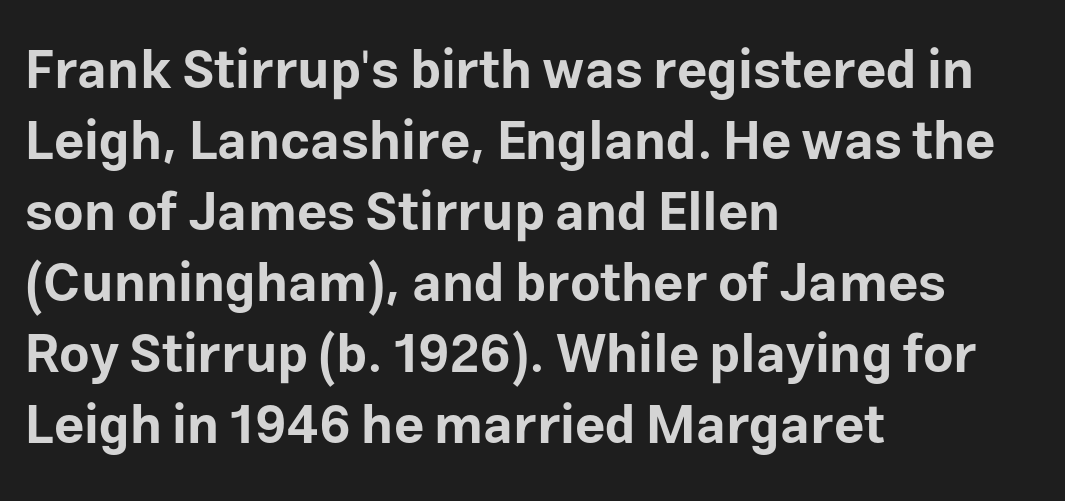
Q: Is the text bold? A: Yes.
Q: Is the text italic (slanted)? A: No, it is upright.
Q: Is the typeface a serif or a sans-serif typeface? A: Sans-serif.
Q: Is the text underlined? A: No.
Q: How is the paragraph aligned? A: Left-aligned.
Q: Is the spacing between letters normal or unusually wide? A: Normal.
Q: Is the spacing between lines tight, normal or loose? A: Normal.
Q: Width (condensed, normal, or wide)? A: Normal.
Q: Stroke contrast? A: Low.
Q: x-height? A: Medium.
Q: Monospaced? A: No.
